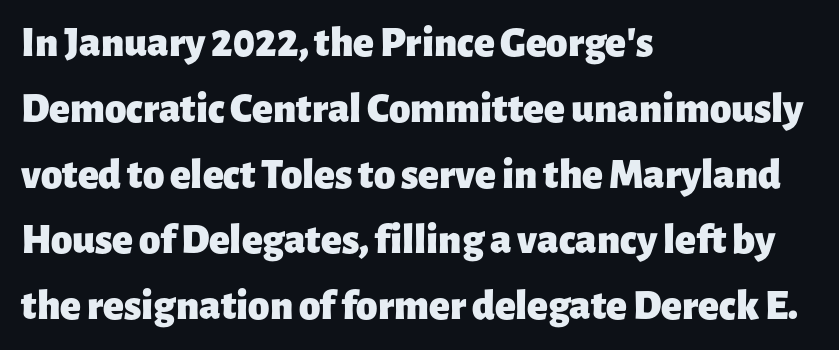
Q: Is the text bold? A: Yes.
Q: Is the text italic (slanted)? A: No, it is upright.
Q: Is the typeface a serif or a sans-serif typeface? A: Sans-serif.
Q: Is the text underlined? A: No.
Q: How is the paragraph aligned? A: Left-aligned.
Q: Is the spacing between letters normal or unusually wide? A: Normal.
Q: Is the spacing between lines tight, normal or loose? A: Normal.
Q: Width (condensed, normal, or wide)? A: Normal.
Q: Stroke contrast? A: Low.
Q: x-height? A: Medium.
Q: Monospaced? A: No.
